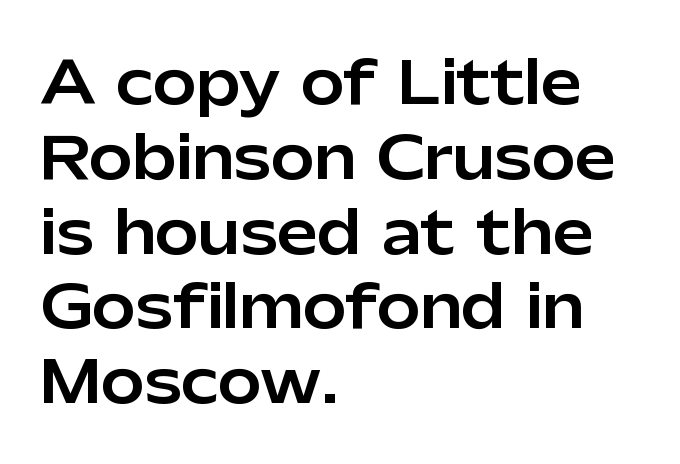
{"serif": "no", "italic": "no", "width": "normal", "stroke_contrast": "low", "x_height": "medium", "monospaced": "no", "underline": "no", "align": "left", "line_spacing": "normal", "line_spacing_ratio": 1.29, "letter_spacing": "normal", "letter_spacing_em": 0.0, "glyph_px": 58}
